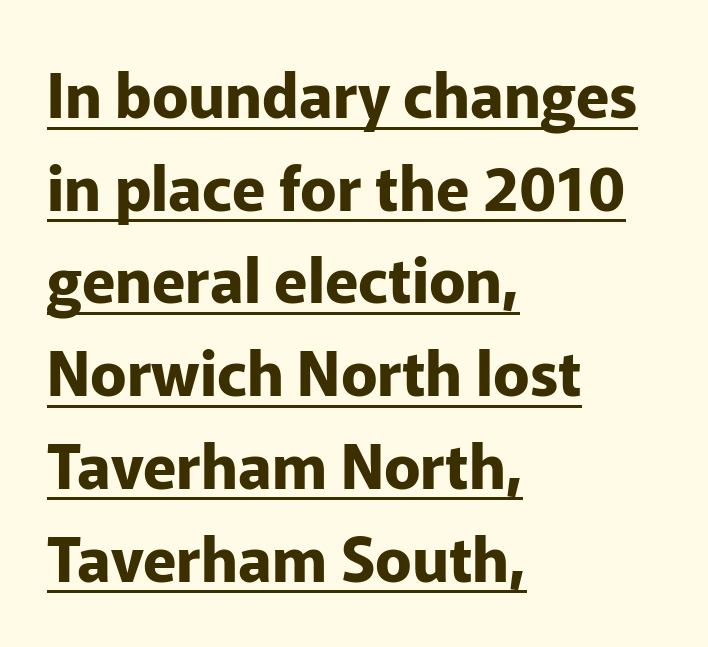
Plenty of ink on the page — the face is bold. The face used here is a sans, in the tradition of grotesques and geometrics. The specimen includes a rule beneath the text block's lines. The lines are quadded left.
